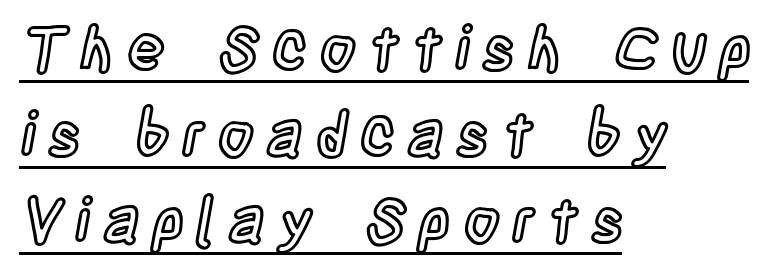
{"width": "condensed", "x_height": "large", "monospaced": "no", "underline": "yes", "align": "left", "line_spacing": "normal", "line_spacing_ratio": 1.39, "letter_spacing": "wide", "letter_spacing_em": 0.21, "glyph_px": 62}
